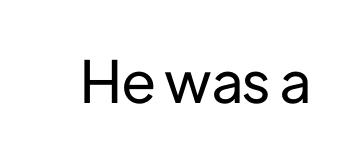
Style check: upright. There is no visible air inserted between adjacent glyphs. Regarding serifs, this sample does without them. Each letter keeps its own natural width here, so spacing adapts to shape. A bare baseline throughout the passage.
